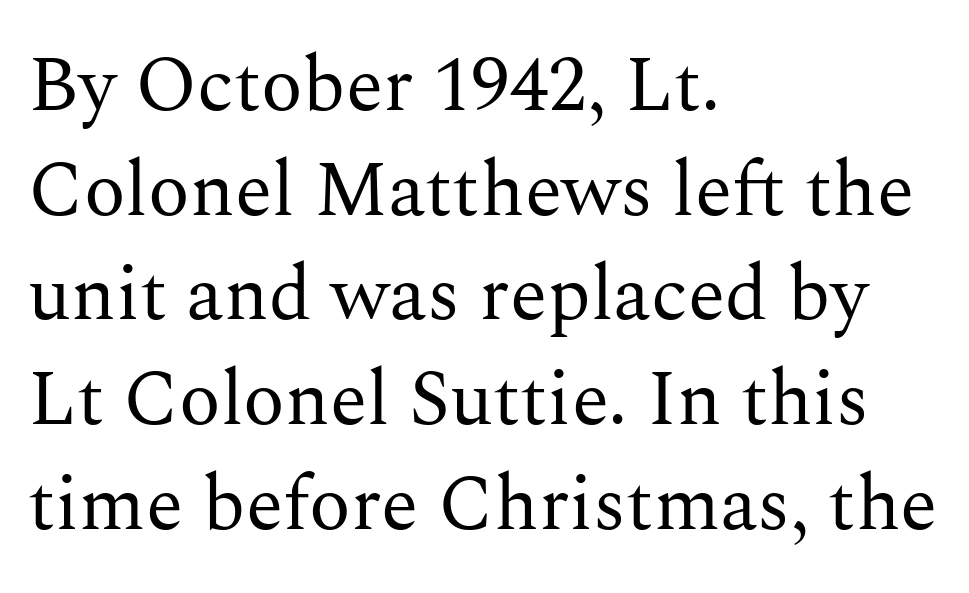
Q: Is the text bold? A: No.
Q: Is the text italic (slanted)? A: No, it is upright.
Q: Is the typeface a serif or a sans-serif typeface? A: Serif.
Q: Is the text underlined? A: No.
Q: How is the paragraph aligned? A: Left-aligned.
Q: Is the spacing between letters normal or unusually wide? A: Normal.
Q: Is the spacing between lines tight, normal or loose? A: Normal.
Q: Width (condensed, normal, or wide)? A: Normal.
Q: Stroke contrast? A: Medium.
Q: x-height? A: Medium.
Q: Monospaced? A: No.
